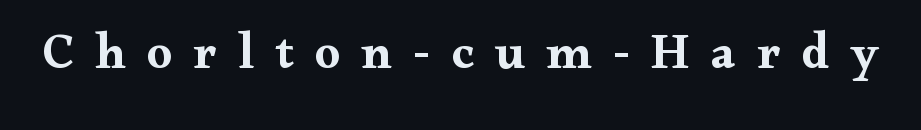
The image shows 50 px bold, wide serif type, upright; set unusually wide letter spacing (+0.42 em), not underlined; medium stroke contrast and a small x-height.
